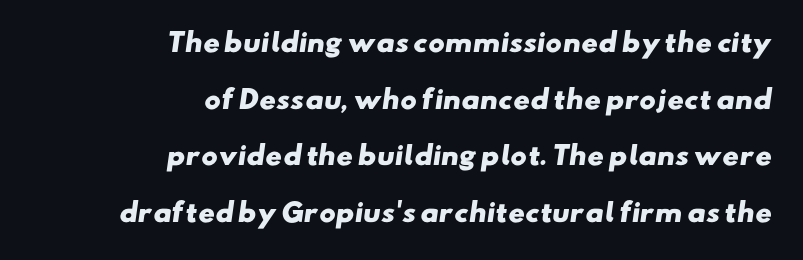
Q: Is the text bold? A: Yes.
Q: Is the text underlined? A: No.
Q: How is the paragraph aligned? A: Right-aligned.
Q: Is the spacing between letters normal or unusually wide? A: Normal.
Q: Is the spacing between lines tight, normal or loose? A: Loose.
